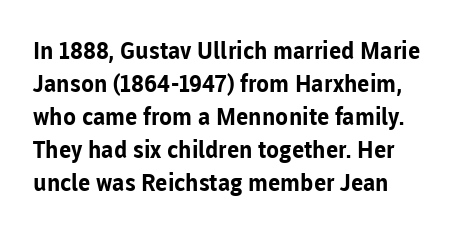
Q: Is the text bold? A: Yes.
Q: Is the text italic (slanted)? A: No, it is upright.
Q: Is the text underlined? A: No.
Q: Is the spacing between letters normal or unusually wide? A: Normal.
Q: Is the spacing between lines tight, normal or loose? A: Normal.
